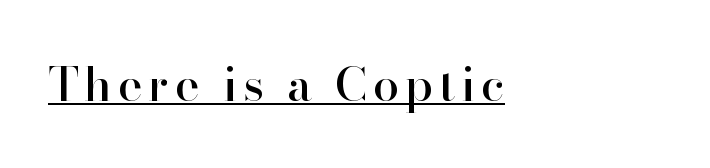
Regarding serifs, this sample has them. The passage is arranged the way most books set body copy — flush left. You could not count columns in this text — the font is proportionally spaced. If you drew a line through each stem, it would be perfectly vertical. Quick note: underline on.
